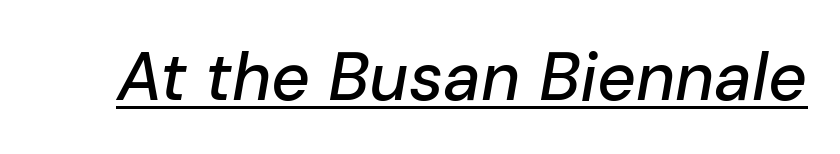
The image shows 67 px text type, italic (leaning right); set normal letter spacing, underlined; low stroke contrast and a medium x-height.
